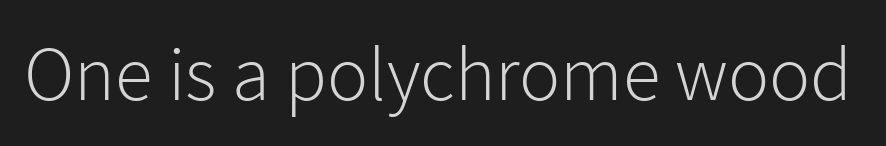
{"serif": "no", "italic": "no", "bold": "no", "weight": "light", "width": "normal", "stroke_contrast": "low", "x_height": "medium", "monospaced": "no", "underline": "no", "letter_spacing": "normal", "letter_spacing_em": 0.0, "glyph_px": 77}
